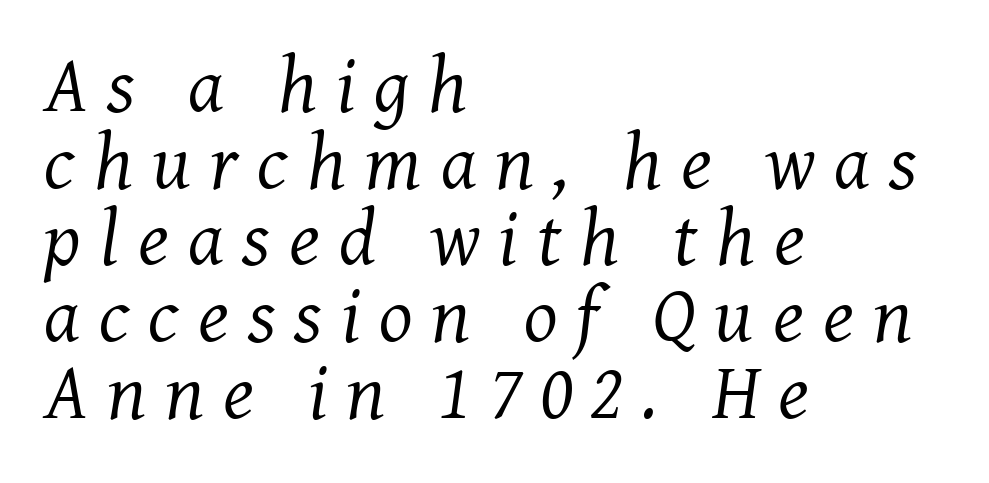
The image shows 79 px regular-weight serif type, italic (leaning right); set left-aligned, tight line spacing (0.97x), unusually wide letter spacing (+0.24 em), not underlined; medium stroke contrast and a medium x-height.
